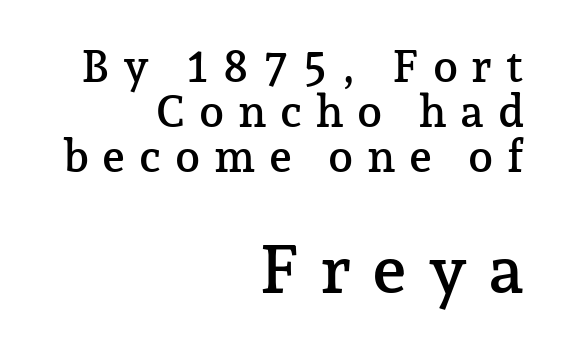
The image shows 68 px serif type, upright; set right-aligned, tight line spacing (1.0x), unusually wide letter spacing (+0.3 em), not underlined; the second (bottom) block is 1.51x larger; low stroke contrast and a medium x-height.
